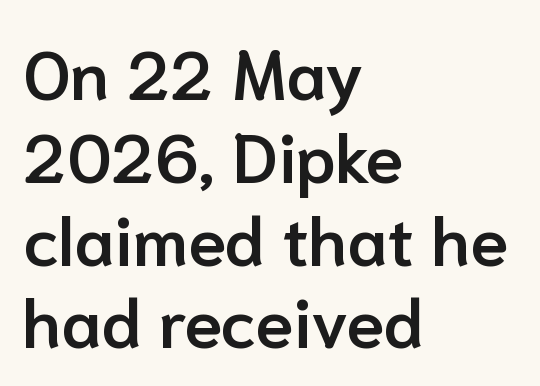
Q: Is the text bold? A: Semi-bold.
Q: Is the text italic (slanted)? A: No, it is upright.
Q: Is the typeface a serif or a sans-serif typeface? A: Sans-serif.
Q: Is the text underlined? A: No.
Q: How is the paragraph aligned? A: Left-aligned.
Q: Is the spacing between letters normal or unusually wide? A: Normal.
Q: Width (condensed, normal, or wide)? A: Normal.
Q: Stroke contrast? A: Low.
Q: x-height? A: Medium.
Q: Monospaced? A: No.
